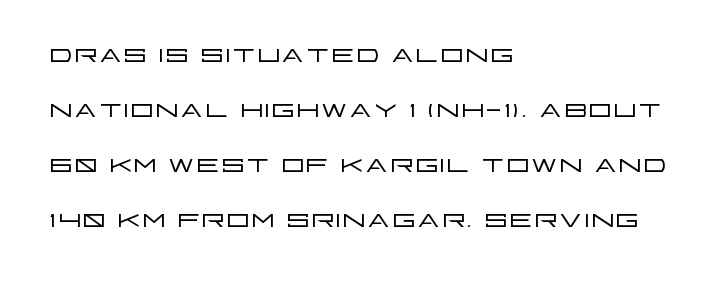
{"serif": "no", "italic": "no", "bold": "no", "weight": "light", "width": "wide", "stroke_contrast": "low", "x_height": "large", "monospaced": "no", "underline": "no", "align": "left", "line_spacing": "normal", "line_spacing_ratio": 1.49, "letter_spacing": "normal", "letter_spacing_em": 0.0, "glyph_px": 37}
